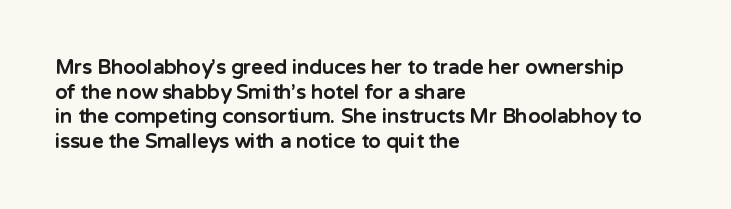
Q: Is the text bold? A: Yes.
Q: Is the text italic (slanted)? A: No, it is upright.
Q: Is the text underlined? A: No.
Q: How is the paragraph aligned? A: Left-aligned.
Q: Is the spacing between letters normal or unusually wide? A: Normal.
